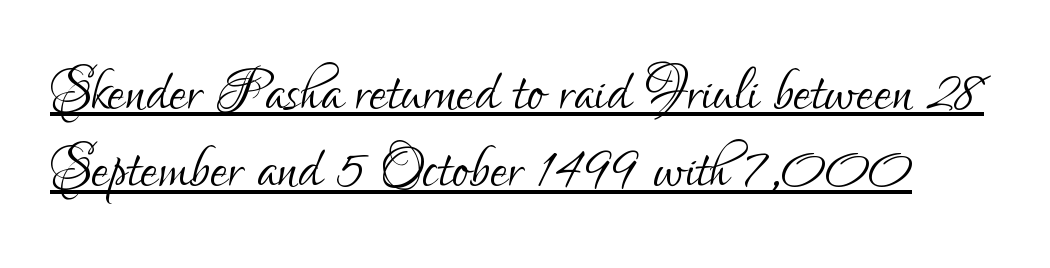
Q: Is the text bold? A: No.
Q: Is the text italic (slanted)? A: Yes.
Q: Is the typeface a serif or a sans-serif typeface? A: Sans-serif.
Q: Is the text underlined? A: Yes.
Q: Is the spacing between letters normal or unusually wide? A: Normal.
Q: Is the spacing between lines tight, normal or loose? A: Tight.
Q: Width (condensed, normal, or wide)? A: Condensed.
Q: Stroke contrast? A: Low.
Q: x-height? A: Small.
Q: Monospaced? A: No.
